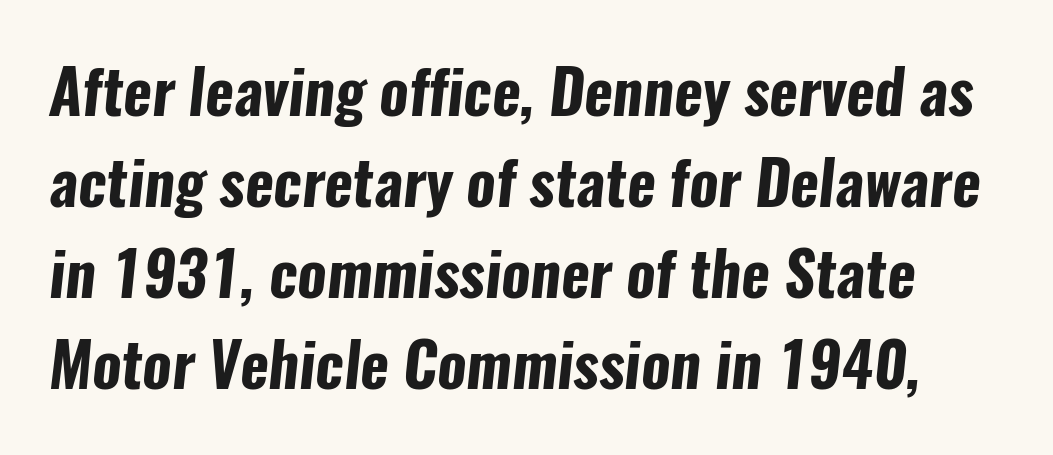
The image shows 61 px bold, condensed sans-serif type; set normal line spacing (1.49x), normal letter spacing, not underlined; low stroke contrast and a medium x-height.
